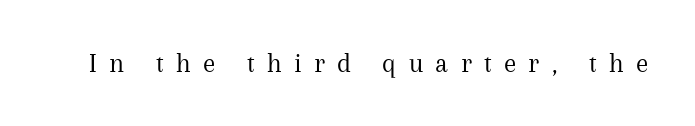
{"serif": "yes", "italic": "no", "bold": "no", "weight": "regular", "width": "normal", "stroke_contrast": "medium", "x_height": "medium", "monospaced": "no", "underline": "no", "letter_spacing": "wide", "letter_spacing_em": 0.44, "glyph_px": 28}
